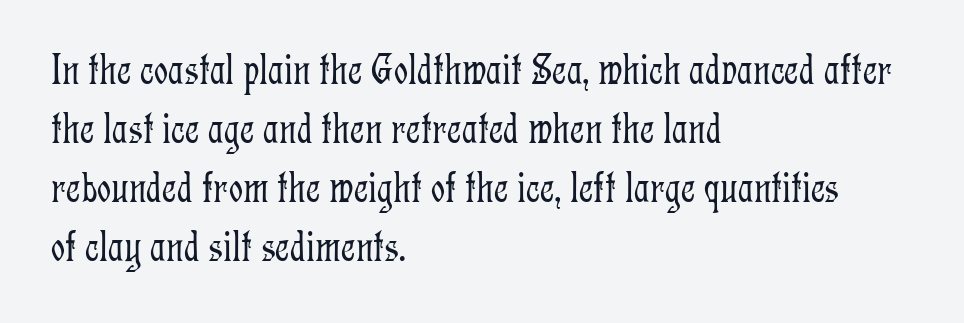
{"serif": "yes", "italic": "no", "bold": "no", "weight": "light", "width": "condensed", "stroke_contrast": "low", "x_height": "medium", "monospaced": "no", "underline": "no", "align": "left", "line_spacing": "normal", "line_spacing_ratio": 1.34, "letter_spacing": "normal", "letter_spacing_em": 0.0, "glyph_px": 44}
